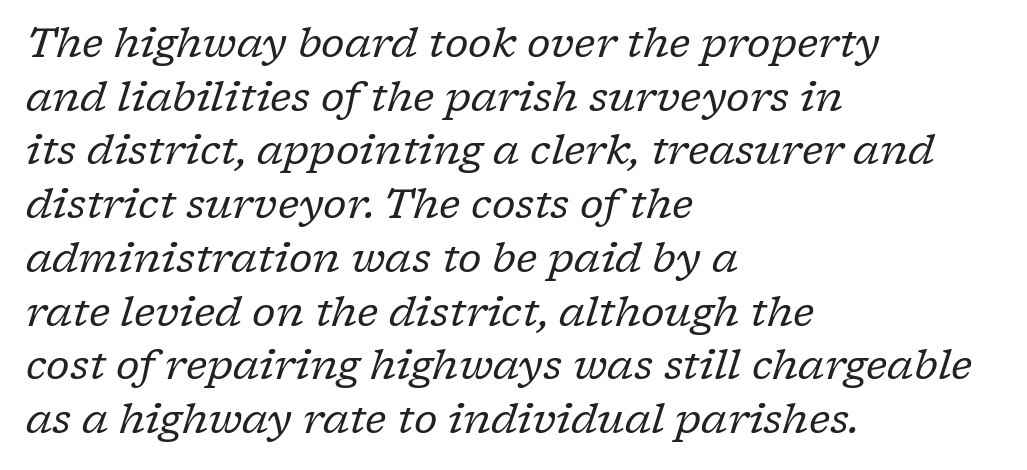
{"serif": "yes", "italic": "yes", "lean": "right", "slant_degrees": 17, "bold": "no", "weight": "regular", "width": "normal", "stroke_contrast": "low", "x_height": "medium", "monospaced": "no", "underline": "no", "align": "left", "line_spacing": "normal", "line_spacing_ratio": 1.31, "letter_spacing": "normal", "letter_spacing_em": 0.0, "glyph_px": 41}
